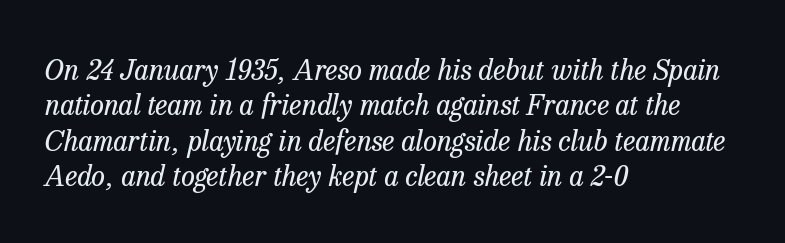
Regarding leading, the lines here are spaced in the standard way. Ink coverage per letter is moderate at most. It's the slanting kind of type. Tracking here is standard; glyphs follow each other at the usual distance. The passage shown is typed in a proportional face where columns would drift. The specimen omits any rule beneath the text block's lines.
